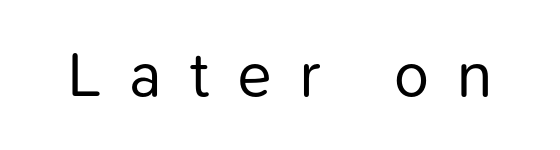
{"serif": "no", "italic": "no", "bold": "no", "weight": "regular", "width": "normal", "stroke_contrast": "low", "x_height": "medium", "monospaced": "no", "underline": "no", "letter_spacing": "wide", "letter_spacing_em": 0.45, "glyph_px": 63}
